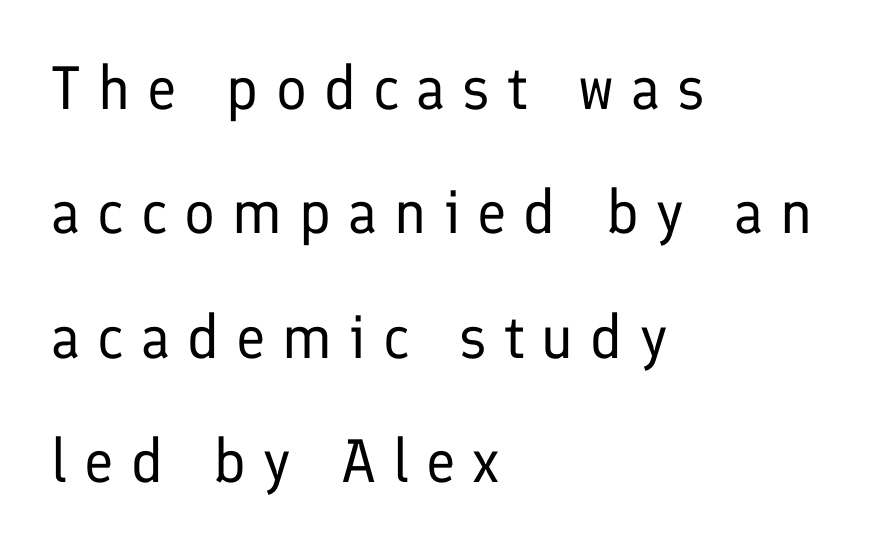
Counters stay open thanks to moderate or lighter strokes. Regarding leading, the lines here are spaced well apart. The text was rendered using a sans face with plain stroke endings. Is this a fixed-width face? No — the glyphs have proportional, varying widths. The lettering holds an erect, upright posture throughout.
